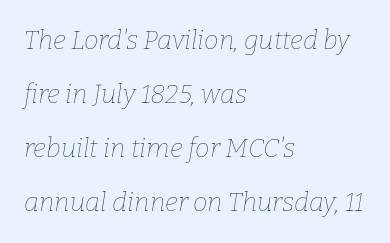
Q: Is the text bold? A: No.
Q: Is the text italic (slanted)? A: Yes, it leans right by about 9 degrees.
Q: Is the text underlined? A: No.
Q: How is the paragraph aligned? A: Left-aligned.
Q: Is the spacing between letters normal or unusually wide? A: Normal.
Q: Is the spacing between lines tight, normal or loose? A: Loose.
